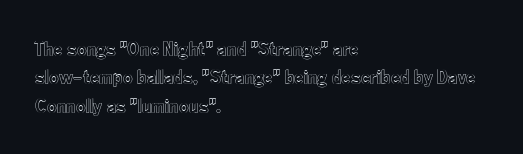
Posture: upright roman. The foot of each line stays bare and open. The passage shown stacks its lines at a standard gap. Alignment: flush left. The horizontal fit of the characters is conventional and even.
